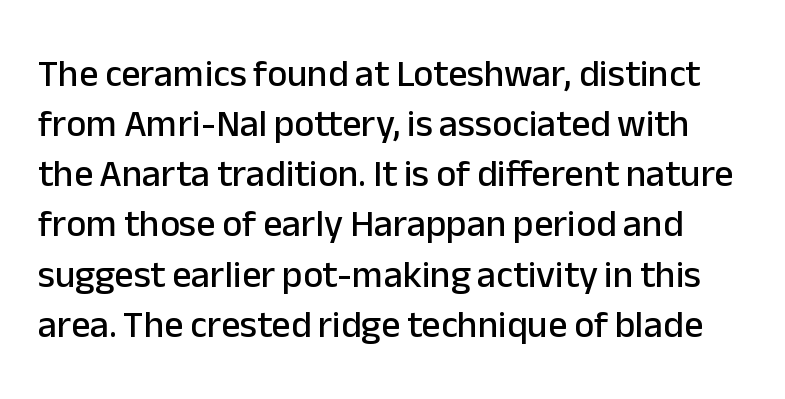
Q: Is the text italic (slanted)? A: No, it is upright.
Q: Is the typeface a serif or a sans-serif typeface? A: Sans-serif.
Q: Is the text underlined? A: No.
Q: Is the spacing between letters normal or unusually wide? A: Normal.
Q: Is the spacing between lines tight, normal or loose? A: Normal.
Q: Width (condensed, normal, or wide)? A: Normal.
Q: Stroke contrast? A: Low.
Q: x-height? A: Medium.
Q: Monospaced? A: No.
